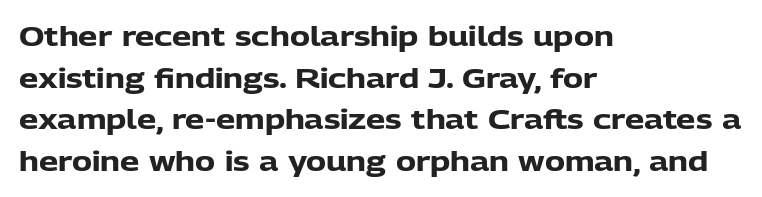
Q: Is the text bold? A: Yes.
Q: Is the text italic (slanted)? A: No, it is upright.
Q: Is the text underlined? A: No.
Q: How is the paragraph aligned? A: Left-aligned.
Q: Is the spacing between letters normal or unusually wide? A: Normal.
Q: Is the spacing between lines tight, normal or loose? A: Normal.
